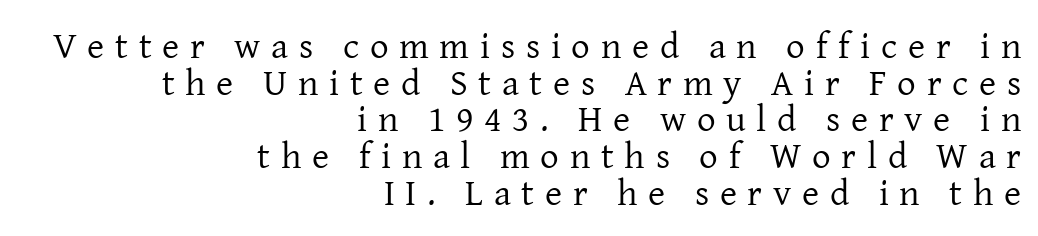
{"serif": "yes", "italic": "no", "bold": "no", "weight": "regular", "width": "normal", "stroke_contrast": "low", "x_height": "medium", "monospaced": "no", "underline": "no", "align": "right", "line_spacing": "tight", "line_spacing_ratio": 0.99, "letter_spacing": "wide", "letter_spacing_em": 0.29, "glyph_px": 37}
